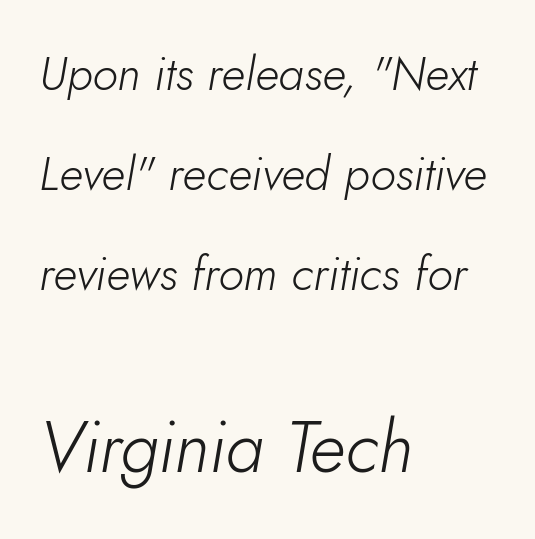
Looking at the ascenders, they clearly lean. Default kerning and tracking; the words read as compact shapes. These lines stack with their left ends in a neat column. These lines are rendered in a variable-pitch font. Look at the glyph heights: the lower group is clearly the bigger setting. Reading down the column, the eye jumps a long way to each next line.
